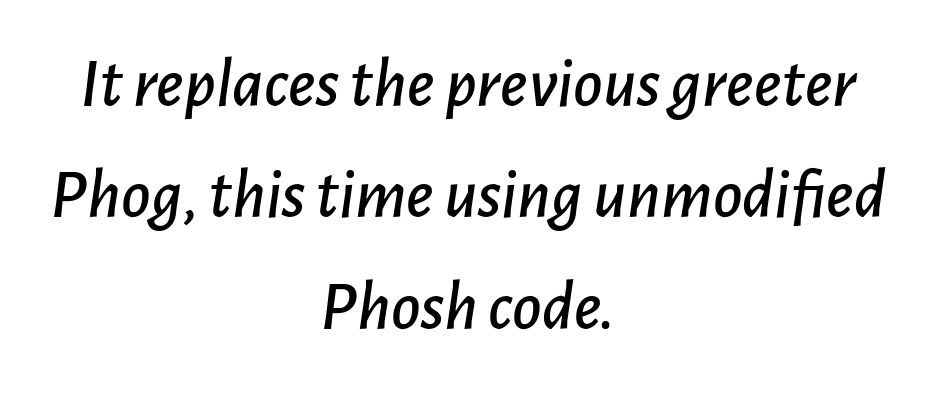
{"italic": "yes", "lean": "right", "slant_degrees": 7, "width": "normal", "stroke_contrast": "low", "x_height": "medium", "monospaced": "no", "underline": "no", "align": "center", "line_spacing": "normal", "line_spacing_ratio": 1.57, "letter_spacing": "normal", "letter_spacing_em": 0.0, "glyph_px": 71}
